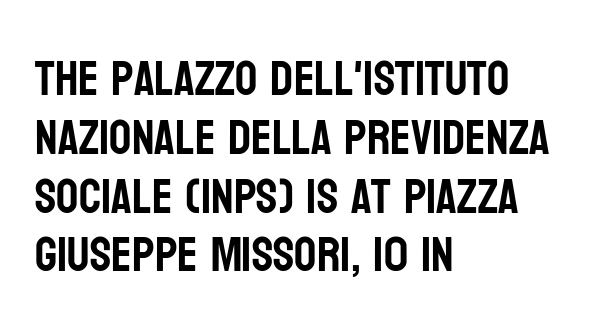
Q: Is the text italic (slanted)? A: No, it is upright.
Q: Is the typeface a serif or a sans-serif typeface? A: Sans-serif.
Q: Is the text underlined? A: No.
Q: How is the paragraph aligned? A: Left-aligned.
Q: Is the spacing between letters normal or unusually wide? A: Normal.
Q: Width (condensed, normal, or wide)? A: Condensed.
Q: Stroke contrast? A: Low.
Q: x-height? A: Large.
Q: Monospaced? A: No.
